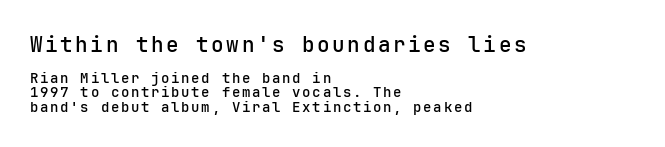
The image shows 21 px text type, upright; set left-aligned, tight line spacing (1.02x), not underlined; the first (top) block is 1.5x larger.
